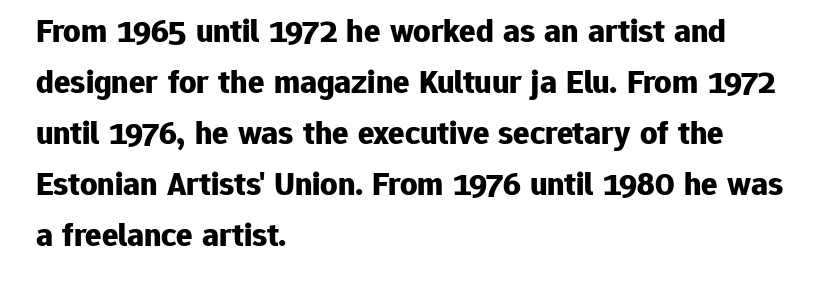
Q: Is the text bold? A: Yes.
Q: Is the text italic (slanted)? A: No, it is upright.
Q: Is the typeface a serif or a sans-serif typeface? A: Sans-serif.
Q: Is the text underlined? A: No.
Q: How is the paragraph aligned? A: Left-aligned.
Q: Is the spacing between letters normal or unusually wide? A: Normal.
Q: Is the spacing between lines tight, normal or loose? A: Normal.
Q: Width (condensed, normal, or wide)? A: Normal.
Q: Stroke contrast? A: Low.
Q: x-height? A: Medium.
Q: Monospaced? A: No.
